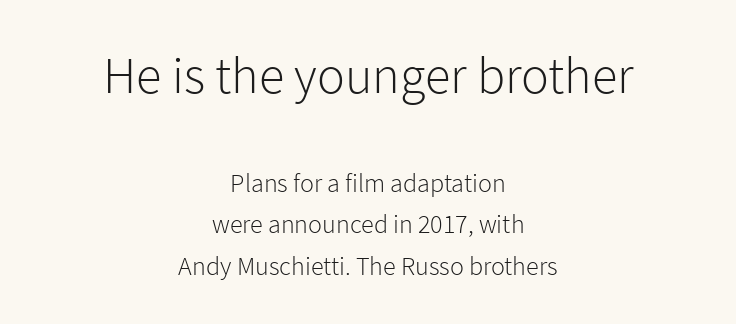
Q: Is the text bold? A: No.
Q: Is the text italic (slanted)? A: No, it is upright.
Q: Is the typeface a serif or a sans-serif typeface? A: Sans-serif.
Q: Is the text underlined? A: No.
Q: How is the paragraph aligned? A: Centered.
Q: Is the spacing between letters normal or unusually wide? A: Normal.
Q: Is the spacing between lines tight, normal or loose? A: Normal.
Q: Which block of text is set in a larger size, the first (top) or the second (bottom)? A: The first (top) one.
Q: Width (condensed, normal, or wide)? A: Normal.
Q: Stroke contrast? A: Low.
Q: x-height? A: Medium.
Q: Monospaced? A: No.
